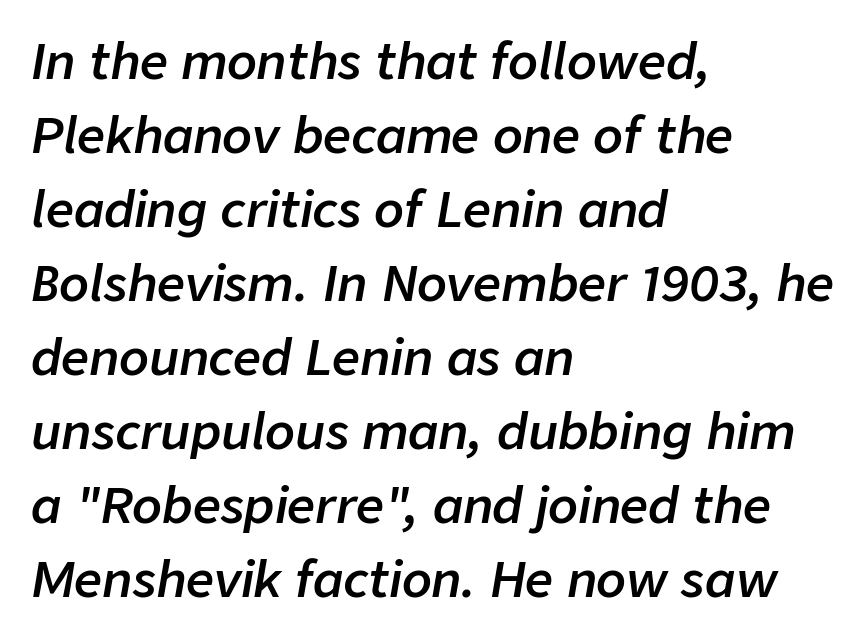
{"italic": "yes", "lean": "right", "slant_degrees": 9, "bold": "semi", "weight": "semibold", "width": "normal", "stroke_contrast": "low", "x_height": "medium", "monospaced": "no", "underline": "no", "align": "left", "line_spacing": "normal", "line_spacing_ratio": 1.51, "letter_spacing": "normal", "letter_spacing_em": 0.0, "glyph_px": 49}
